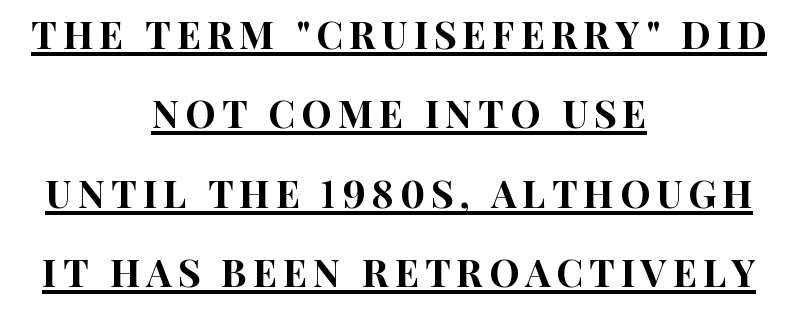
Vertical strokes here are truly vertical. The passage shown is typeset with a sans-serif family. Is there an underline? Yes — a line sits under the letters. The lines in this sample share a center point and differ in where they start and stop. Character widths vary here, with narrow letters taking less room than wide ones. You could fit nearly another row in the gap between these rows.
